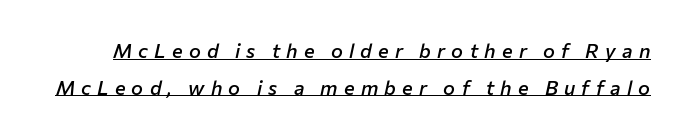
{"italic": "yes", "lean": "right", "slant_degrees": 12, "bold": "semi", "underline": "yes", "line_spacing_ratio": 1.83, "letter_spacing": "wide", "letter_spacing_em": 0.31, "glyph_px": 20}
